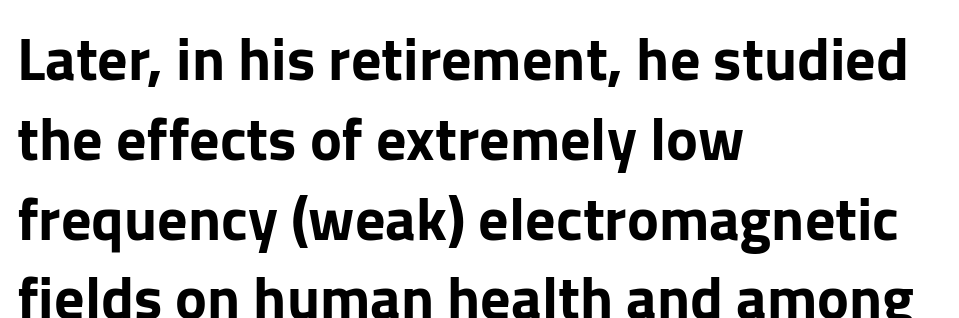
The image shows 60 px sans-serif type, upright; set left-aligned, normal line spacing (1.33x), normal letter spacing, not underlined; low stroke contrast and a medium x-height.
